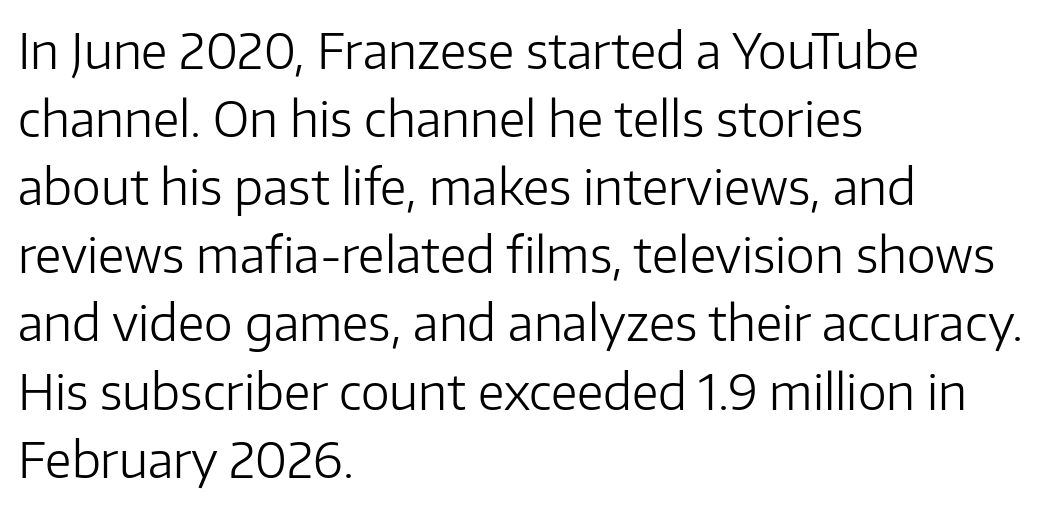
{"serif": "no", "italic": "no", "bold": "no", "weight": "light", "width": "normal", "stroke_contrast": "low", "x_height": "medium", "monospaced": "no", "underline": "no", "align": "left", "line_spacing": "normal", "line_spacing_ratio": 1.39, "letter_spacing": "normal", "letter_spacing_em": 0.0, "glyph_px": 49}
